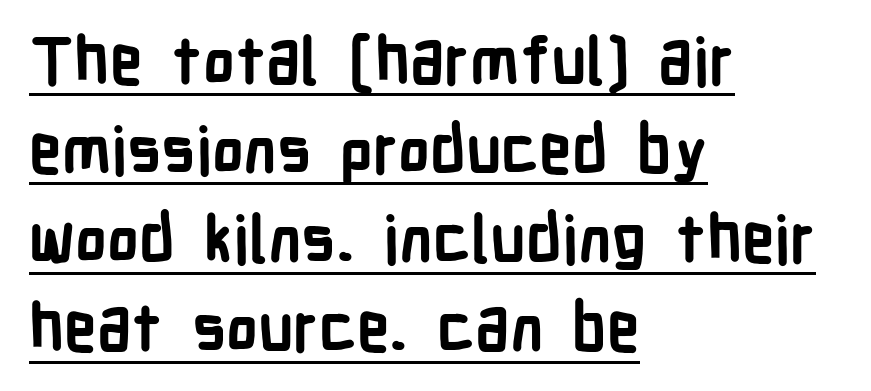
The image shows 65 px semibold, condensed sans-serif type, upright; set left-aligned, normal line spacing (1.37x), normal letter spacing, underlined; low stroke contrast and a medium x-height.
